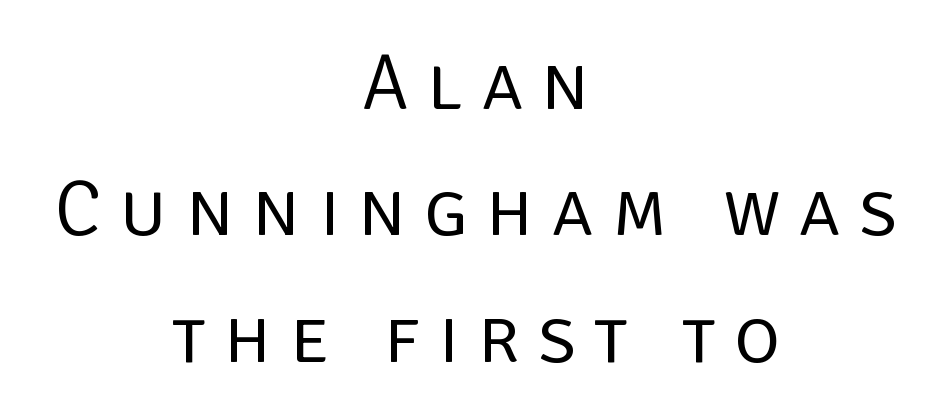
{"serif": "no", "italic": "no", "bold": "no", "weight": "regular", "width": "normal", "stroke_contrast": "low", "x_height": "large", "monospaced": "no", "underline": "no", "align": "center", "line_spacing": "normal", "line_spacing_ratio": 1.62, "letter_spacing": "wide", "letter_spacing_em": 0.24, "glyph_px": 78}
